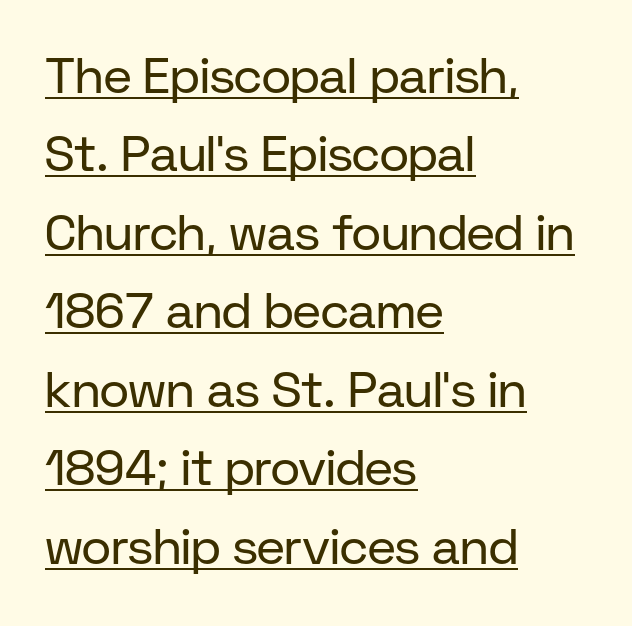
A continuous stroke trails under the words, as in a hyperlink. Students, note that the glyphs here touch the page at normal intervals. Quick note: not italic, upright. Does the leading feel generous? No, just average.
